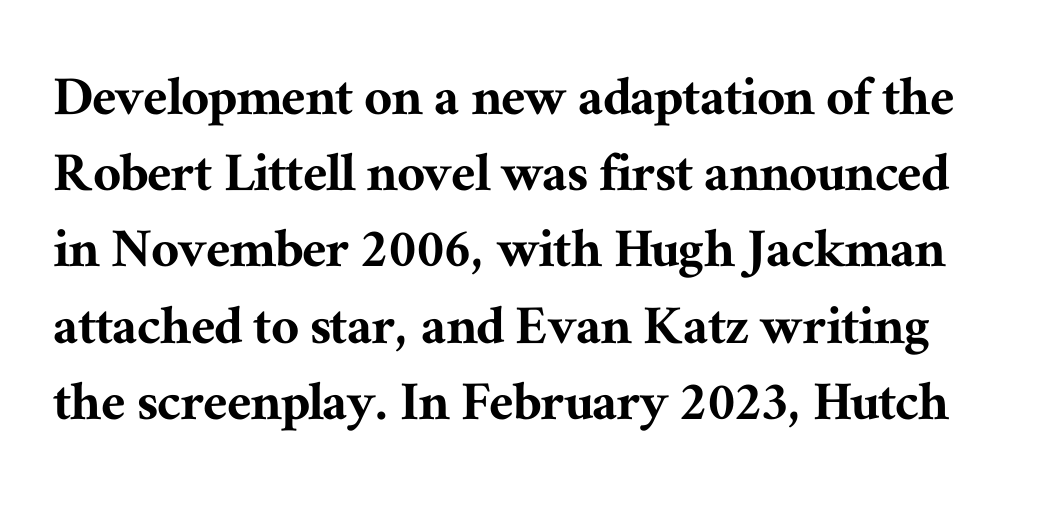
{"serif": "yes", "italic": "no", "width": "normal", "stroke_contrast": "medium", "x_height": "medium", "monospaced": "no", "underline": "no", "line_spacing": "normal", "line_spacing_ratio": 1.25, "letter_spacing": "normal", "letter_spacing_em": 0.0, "glyph_px": 61}
